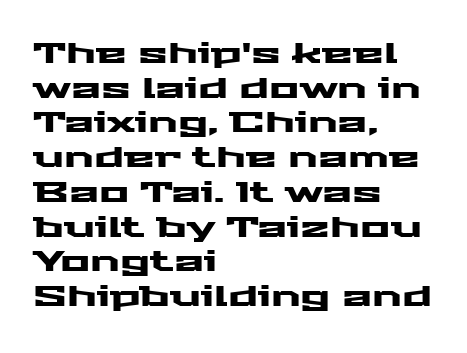
{"serif": "no", "italic": "no", "width": "wide", "stroke_contrast": "medium", "x_height": "medium", "monospaced": "no", "underline": "no", "align": "left", "line_spacing_ratio": 1.24, "letter_spacing": "normal", "letter_spacing_em": 0.0, "glyph_px": 28}
